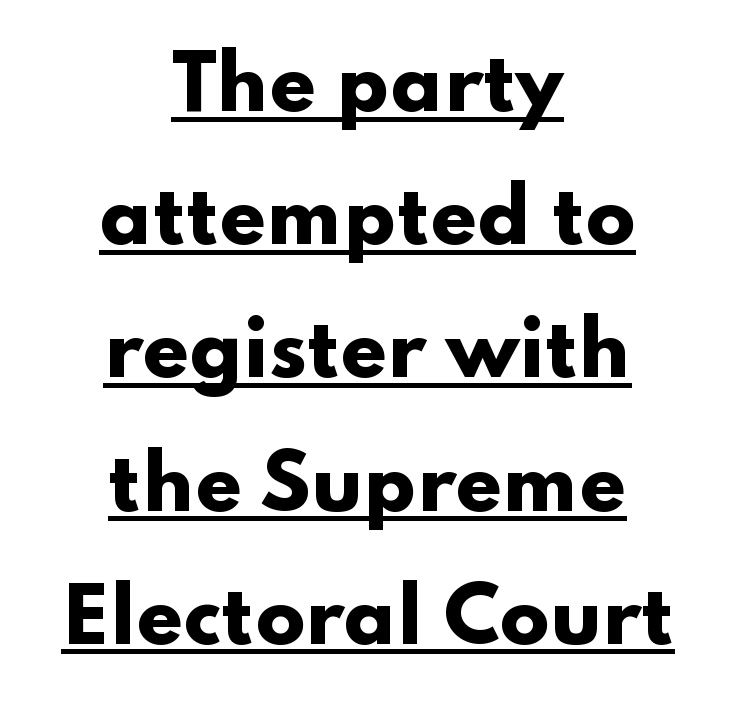
The image shows 74 px heavy, wide sans-serif type, upright; set centered, line spacing 1.8x, normal letter spacing, underlined; low stroke contrast and a small x-height.
